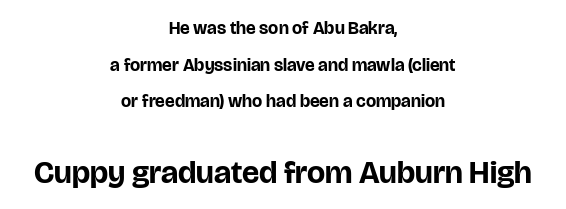
{"serif": "no", "italic": "no", "bold": "yes", "weight": "bold", "width": "normal", "stroke_contrast": "low", "x_height": "large", "monospaced": "no", "underline": "no", "align": "center", "line_spacing": "loose", "line_spacing_ratio": 2.04, "letter_spacing": "normal", "letter_spacing_em": 0.0, "larger_block": "second", "size_ratio": 1.78, "glyph_px": 32}
